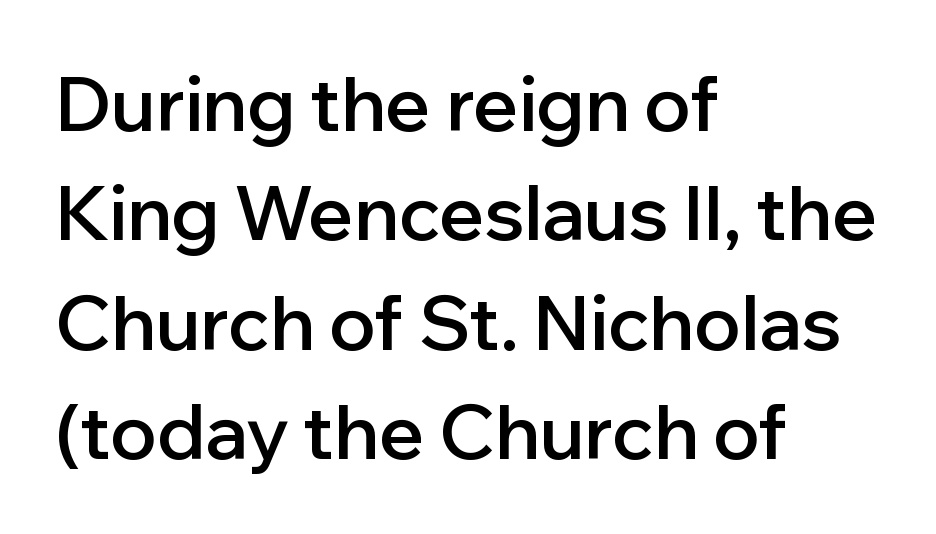
Characters follow at the spacing the type designer built in. The passage shown stacks its lines at a standard gap. Grotesque or geometric, the face here clearly has no serifs. Every stem runs plumb, perpendicular to the baseline. Is the block centered? No — it sits flush against the left margin. Typographic density is moderately raised because the face is semibold.
